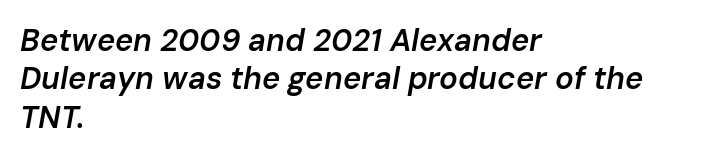
Q: Is the text bold? A: Semi-bold.
Q: Is the text italic (slanted)? A: Yes, it leans right by about 10 degrees.
Q: Is the text underlined? A: No.
Q: How is the paragraph aligned? A: Left-aligned.
Q: Is the spacing between letters normal or unusually wide? A: Normal.
Q: Width (condensed, normal, or wide)? A: Normal.
Q: Stroke contrast? A: Low.
Q: x-height? A: Medium.
Q: Monospaced? A: No.
